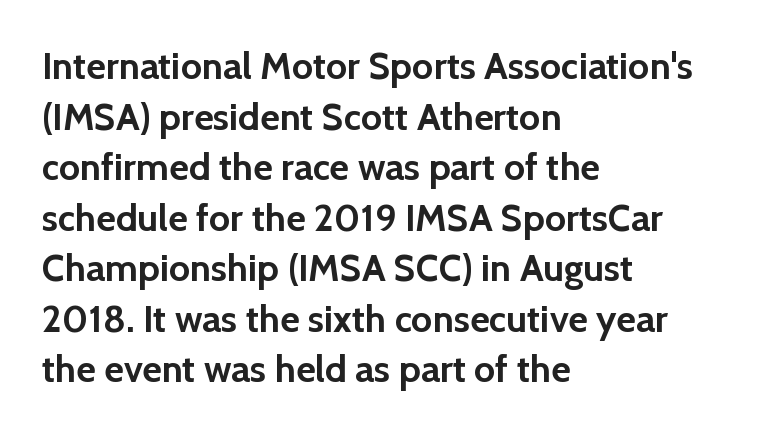
The image shows 38 px semibold sans-serif type, upright; set left-aligned, normal line spacing (1.33x), normal letter spacing, not underlined; a medium x-height.
